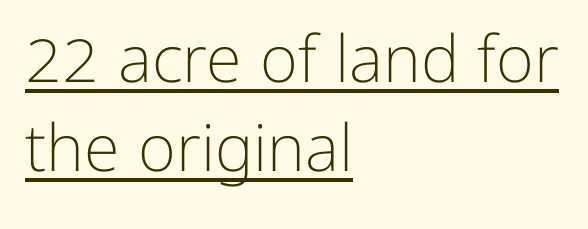
Q: Is the text bold? A: No.
Q: Is the text italic (slanted)? A: No, it is upright.
Q: Is the typeface a serif or a sans-serif typeface? A: Sans-serif.
Q: Is the text underlined? A: Yes.
Q: How is the paragraph aligned? A: Left-aligned.
Q: Is the spacing between letters normal or unusually wide? A: Normal.
Q: Is the spacing between lines tight, normal or loose? A: Normal.
Q: Width (condensed, normal, or wide)? A: Normal.
Q: Stroke contrast? A: Low.
Q: x-height? A: Medium.
Q: Monospaced? A: No.
